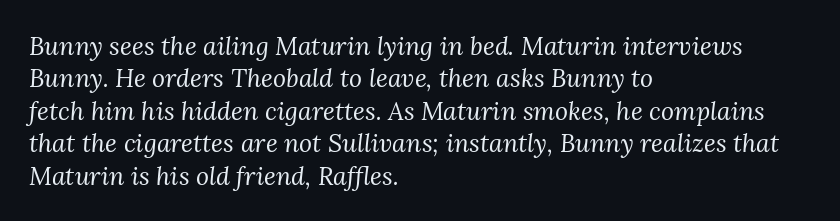
The image shows 25 px text type, italic (leaning right); set left-aligned, normal line spacing (1.3x), normal letter spacing, not underlined.
